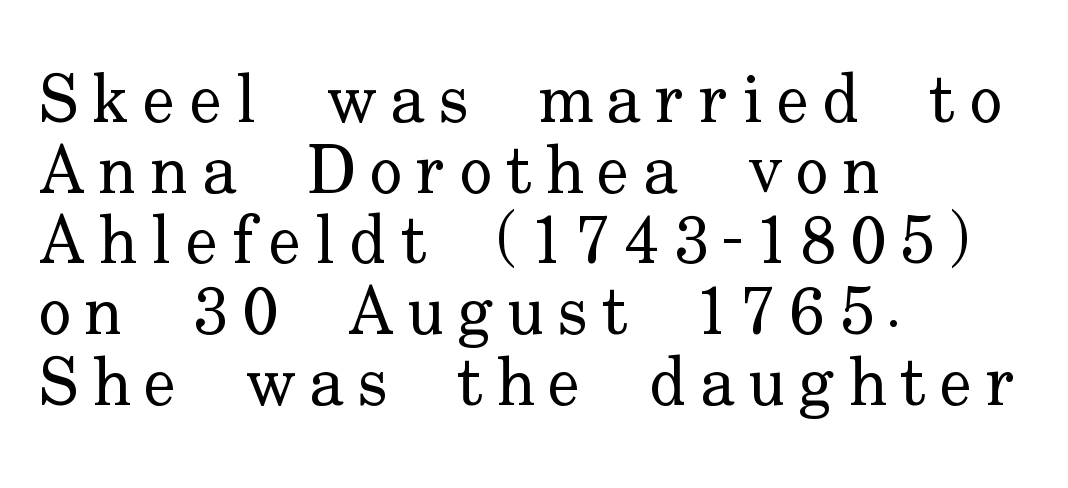
Q: Is the text bold? A: No.
Q: Is the text italic (slanted)? A: No, it is upright.
Q: Is the typeface a serif or a sans-serif typeface? A: Serif.
Q: Is the text underlined? A: No.
Q: How is the paragraph aligned? A: Left-aligned.
Q: Is the spacing between letters normal or unusually wide? A: Unusually wide.
Q: Is the spacing between lines tight, normal or loose? A: Tight.
Q: Width (condensed, normal, or wide)? A: Normal.
Q: Stroke contrast? A: Low.
Q: x-height? A: Small.
Q: Monospaced? A: No.
